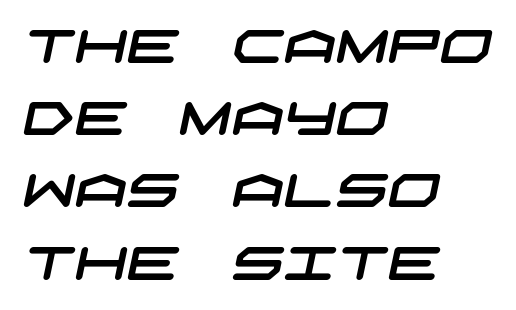
{"serif": "no", "width": "wide", "stroke_contrast": "low", "x_height": "large", "underline": "no", "align": "left", "line_spacing": "normal", "line_spacing_ratio": 1.57, "letter_spacing": "normal", "letter_spacing_em": 0.0, "glyph_px": 46}
